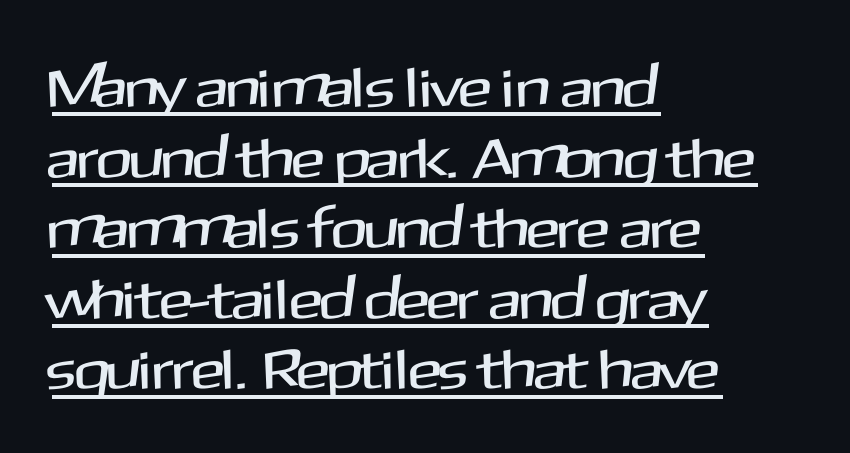
The setting favours the left margin, as ordinary paragraphs usually do. Do the characters align in a grid? No, the font is proportional. Observe the absence of serifs on each vertical stroke in this sample. Inter-character spacing is left at the font's built-in metrics. Normally led — the rows are evenly, conventionally spaced. This is roman type, the default non-slanted kind.
